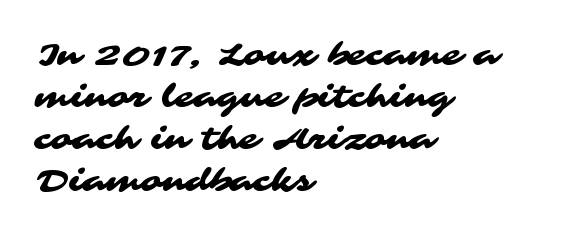
Q: Is the typeface a serif or a sans-serif typeface? A: Sans-serif.
Q: Is the text underlined? A: No.
Q: How is the paragraph aligned? A: Left-aligned.
Q: Is the spacing between letters normal or unusually wide? A: Normal.
Q: Is the spacing between lines tight, normal or loose? A: Normal.
Q: Width (condensed, normal, or wide)? A: Wide.
Q: Stroke contrast? A: Medium.
Q: x-height? A: Medium.
Q: Monospaced? A: No.
